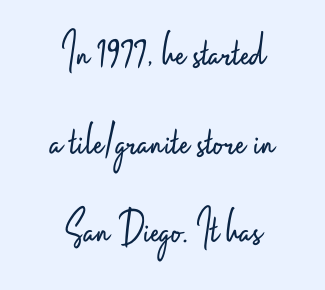
Q: Is the text bold? A: No.
Q: Is the text italic (slanted)? A: Yes.
Q: Is the typeface a serif or a sans-serif typeface? A: Sans-serif.
Q: Is the text underlined? A: No.
Q: How is the paragraph aligned? A: Centered.
Q: Is the spacing between letters normal or unusually wide? A: Normal.
Q: Width (condensed, normal, or wide)? A: Condensed.
Q: Stroke contrast? A: Low.
Q: x-height? A: Small.
Q: Monospaced? A: No.
